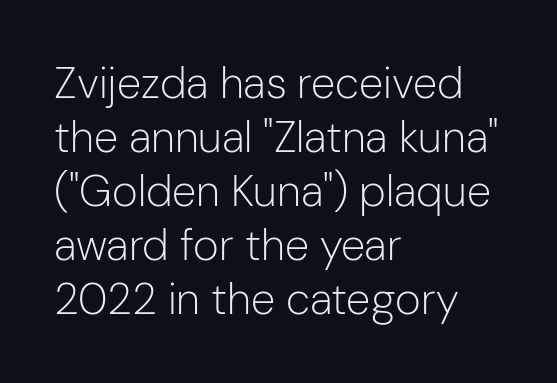
{"serif": "no", "italic": "no", "bold": "no", "weight": "light", "width": "normal", "stroke_contrast": "low", "x_height": "medium", "monospaced": "no", "underline": "no", "align": "left", "line_spacing_ratio": 1.23, "letter_spacing": "normal", "letter_spacing_em": 0.0, "glyph_px": 44}
